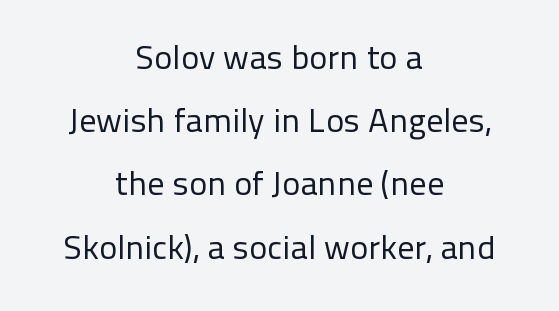
Q: Is the text bold? A: No.
Q: Is the text italic (slanted)? A: No, it is upright.
Q: Is the typeface a serif or a sans-serif typeface? A: Sans-serif.
Q: Is the text underlined? A: No.
Q: How is the paragraph aligned? A: Centered.
Q: Is the spacing between letters normal or unusually wide? A: Normal.
Q: Width (condensed, normal, or wide)? A: Normal.
Q: Stroke contrast? A: Low.
Q: x-height? A: Medium.
Q: Monospaced? A: No.
